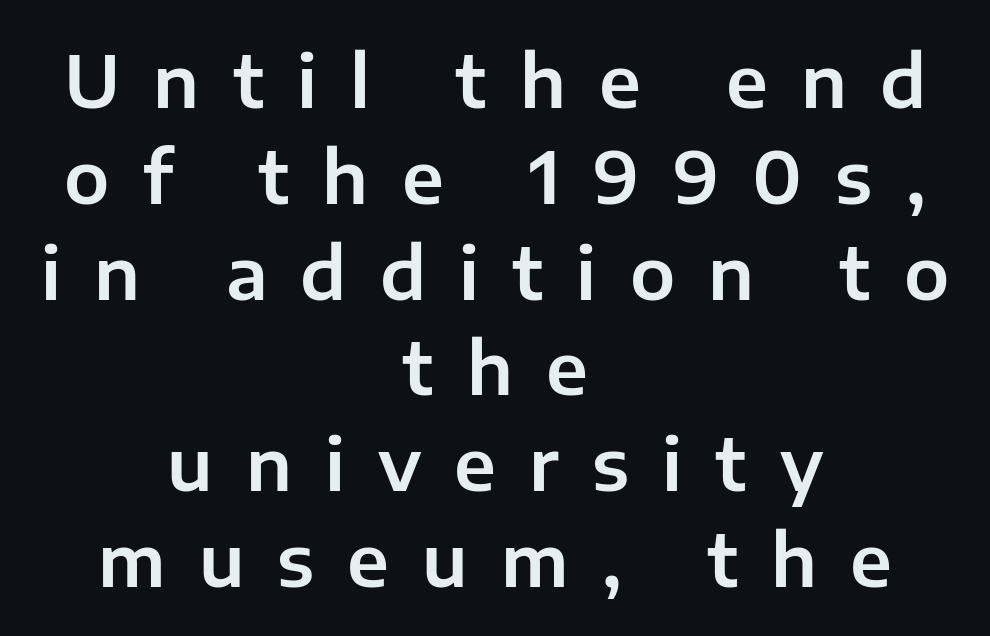
The image shows 72 px sans-serif type, upright; set centered, normal line spacing (1.33x), unusually wide letter spacing (+0.46 em), not underlined; low stroke contrast and a medium x-height.
